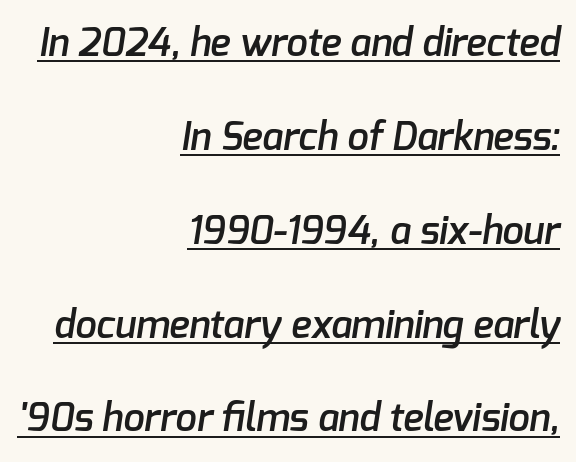
Q: Is the text bold? A: Semi-bold.
Q: Is the typeface a serif or a sans-serif typeface? A: Sans-serif.
Q: Is the text underlined? A: Yes.
Q: How is the paragraph aligned? A: Right-aligned.
Q: Is the spacing between letters normal or unusually wide? A: Normal.
Q: Is the spacing between lines tight, normal or loose? A: Loose.
Q: Width (condensed, normal, or wide)? A: Normal.
Q: Stroke contrast? A: Low.
Q: x-height? A: Medium.
Q: Monospaced? A: No.
